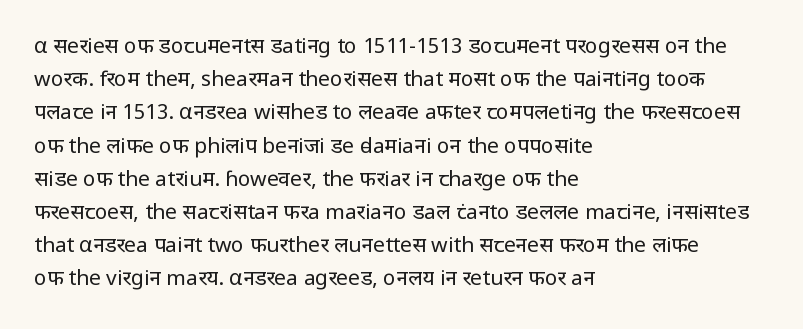
Q: Is the text bold? A: No.
Q: Is the text italic (slanted)? A: No, it is upright.
Q: Is the text underlined? A: No.
Q: How is the paragraph aligned? A: Left-aligned.
Q: Is the spacing between letters normal or unusually wide? A: Normal.
Q: Is the spacing between lines tight, normal or loose? A: Normal.
